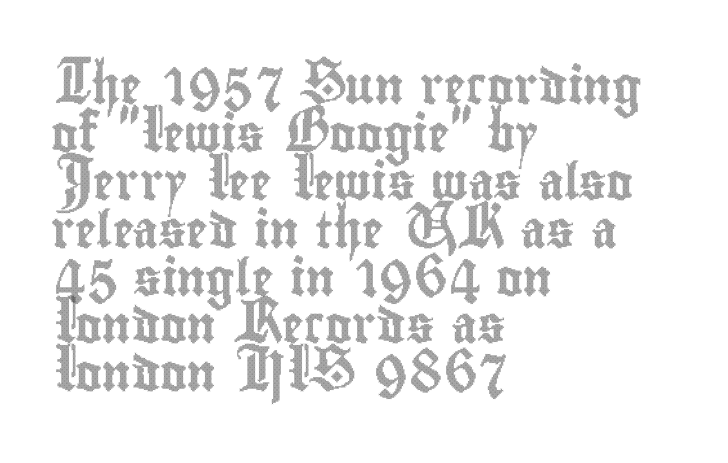
{"italic": "no", "width": "condensed", "x_height": "small", "monospaced": "no", "underline": "no", "align": "left", "line_spacing": "normal", "line_spacing_ratio": 1.33, "letter_spacing": "normal", "letter_spacing_em": 0.0, "glyph_px": 36}
